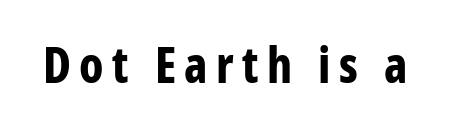
Notice how the stems are strictly vertical — no italics here. No word sits above an underline. Every letter is thick-stroked: bold, no question. Here the designer chose a conventional face with non-uniform glyph widths.
